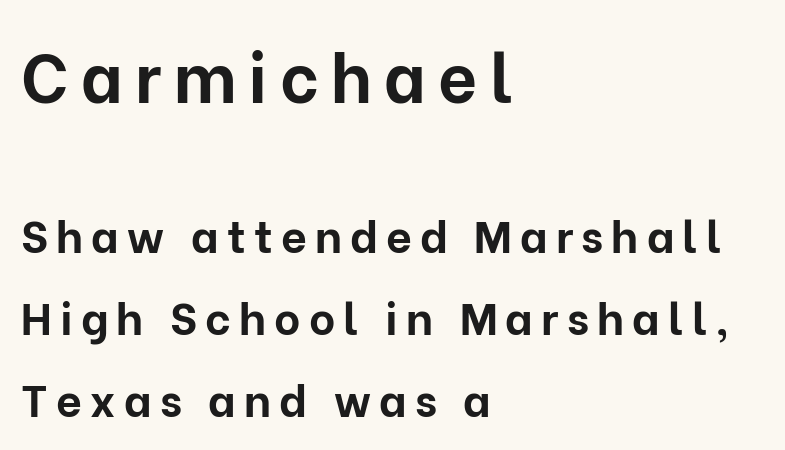
Weight check: bold — yes, fully. Examine the stroke ends and you'll find no serifs. Character widths vary here, with narrow letters taking less room than wide ones. The passage is arranged the way most books set body copy — flush left.
